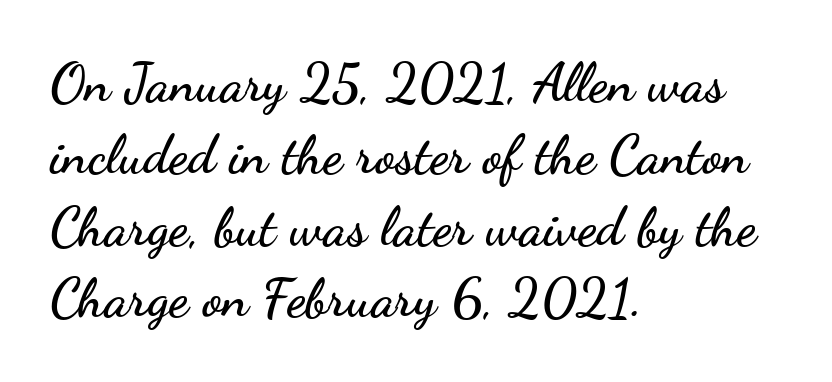
Q: Is the text italic (slanted)? A: Yes.
Q: Is the typeface a serif or a sans-serif typeface? A: Sans-serif.
Q: Is the text underlined? A: No.
Q: How is the paragraph aligned? A: Left-aligned.
Q: Is the spacing between letters normal or unusually wide? A: Normal.
Q: Is the spacing between lines tight, normal or loose? A: Normal.
Q: Width (condensed, normal, or wide)? A: Wide.
Q: Stroke contrast? A: Low.
Q: x-height? A: Small.
Q: Monospaced? A: No.
